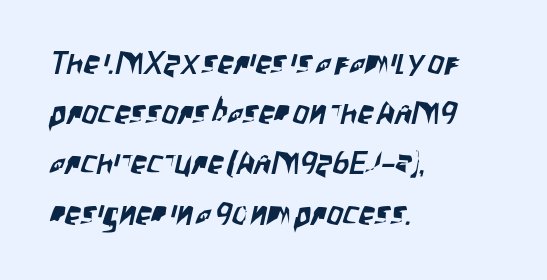
A bare baseline throughout the passage. Here the designer chose a conventional face with non-uniform glyph widths. The text was rendered using a sans face with plain stroke endings. Between one letter and the next there's only the usual sliver of space. The ragged edge is on the right, which tells us the setting is flush left. Does the leading feel generous? No, just average.
